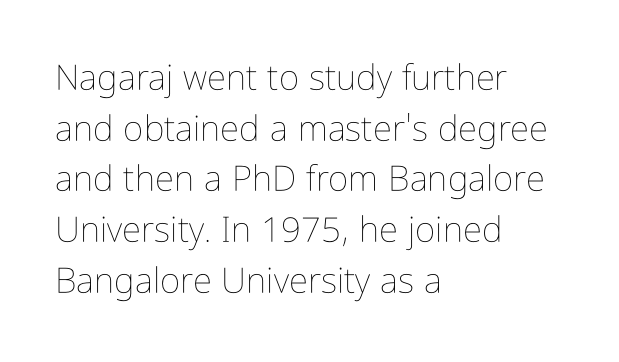
These lines are set flush left with a ragged right edge. In terms of leading, this rendering sits right in the middle. Rendered with straight, roman letterforms. Summary of weight: not heavy and not bold. Just letters on the line, the space beneath them empty.
